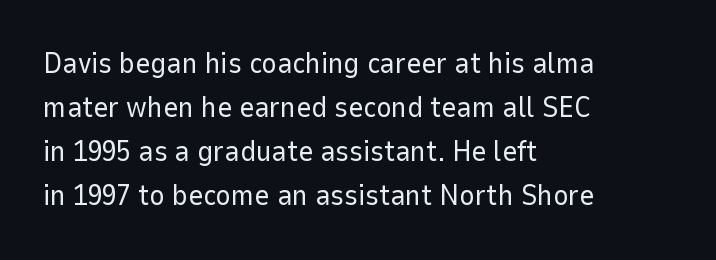
Q: Is the text bold? A: No.
Q: Is the text italic (slanted)? A: No, it is upright.
Q: Is the typeface a serif or a sans-serif typeface? A: Sans-serif.
Q: Is the text underlined? A: No.
Q: How is the paragraph aligned? A: Left-aligned.
Q: Is the spacing between letters normal or unusually wide? A: Normal.
Q: Is the spacing between lines tight, normal or loose? A: Normal.
Q: Width (condensed, normal, or wide)? A: Normal.
Q: Stroke contrast? A: Low.
Q: x-height? A: Medium.
Q: Monospaced? A: No.
